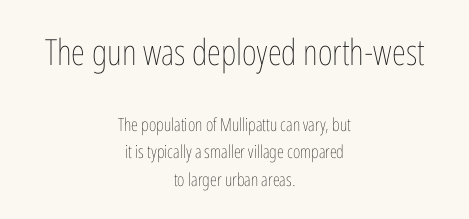
Q: Is the text bold? A: No.
Q: Is the text italic (slanted)? A: No, it is upright.
Q: Is the text underlined? A: No.
Q: How is the paragraph aligned? A: Centered.
Q: Is the spacing between letters normal or unusually wide? A: Normal.
Q: Is the spacing between lines tight, normal or loose? A: Normal.
Q: Which block of text is set in a larger size, the first (top) or the second (bottom)? A: The first (top) one.
Q: Width (condensed, normal, or wide)? A: Condensed.
Q: Stroke contrast? A: Low.
Q: x-height? A: Medium.
Q: Monospaced? A: No.
